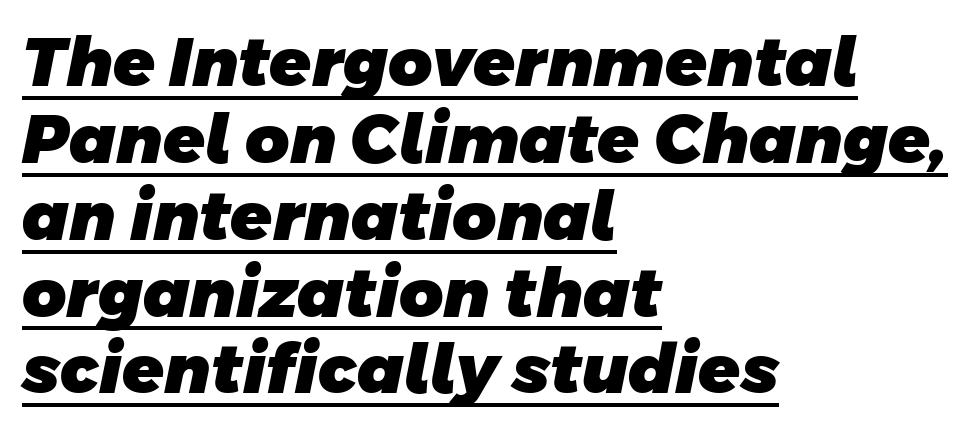
Q: Is the text bold? A: Yes.
Q: Is the typeface a serif or a sans-serif typeface? A: Sans-serif.
Q: Is the text underlined? A: Yes.
Q: How is the paragraph aligned? A: Left-aligned.
Q: Is the spacing between letters normal or unusually wide? A: Normal.
Q: Is the spacing between lines tight, normal or loose? A: Tight.
Q: Width (condensed, normal, or wide)? A: Normal.
Q: Stroke contrast? A: Low.
Q: x-height? A: Large.
Q: Monospaced? A: No.
